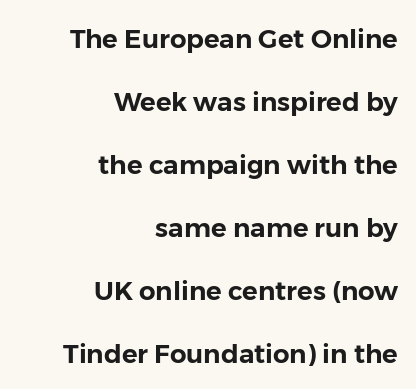
Q: Is the text italic (slanted)? A: No, it is upright.
Q: Is the text underlined? A: No.
Q: How is the paragraph aligned? A: Right-aligned.
Q: Is the spacing between letters normal or unusually wide? A: Normal.
Q: Is the spacing between lines tight, normal or loose? A: Loose.
